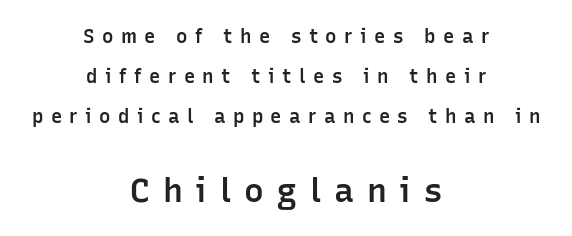
{"serif": "no", "italic": "no", "bold": "semi", "weight": "semibold", "width": "normal", "stroke_contrast": "low", "x_height": "medium", "monospaced": "no", "underline": "no", "align": "center", "line_spacing": "loose", "line_spacing_ratio": 2.1, "letter_spacing": "wide", "letter_spacing_em": 0.39, "larger_block": "second", "size_ratio": 1.74, "glyph_px": 33}
